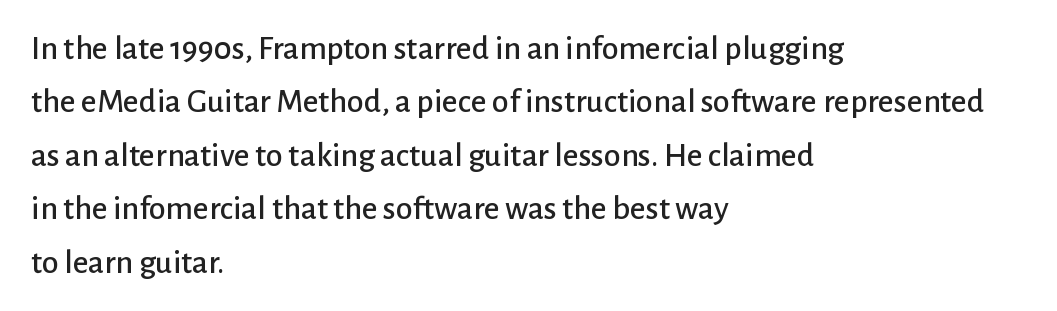
Is this a fixed-width face? No — the glyphs have proportional, varying widths. Nothing unusual about the tracking: characters are spaced as the font intends. The characters display no serif detailing; their extremities are plain. Horizontal alignment here is leftward, the default for most running prose.
